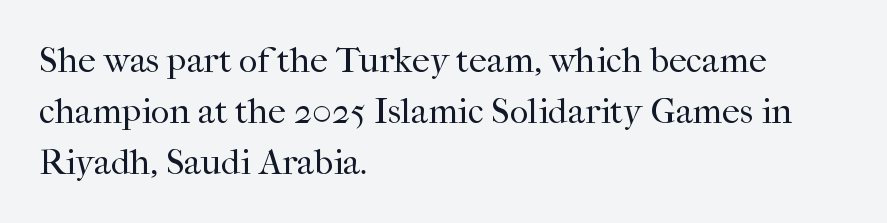
The image shows 36 px regular-weight serif type, upright; set left-aligned, normal line spacing (1.41x), normal letter spacing, not underlined; high stroke contrast and a medium x-height.
